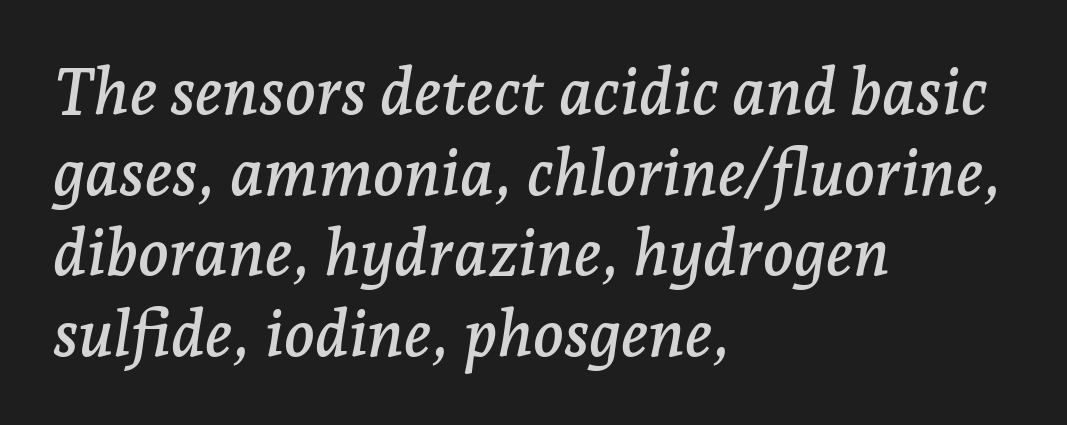
Q: Is the text italic (slanted)? A: Yes, it leans right by about 7 degrees.
Q: Is the typeface a serif or a sans-serif typeface? A: Serif.
Q: Is the text underlined? A: No.
Q: How is the paragraph aligned? A: Left-aligned.
Q: Is the spacing between letters normal or unusually wide? A: Normal.
Q: Is the spacing between lines tight, normal or loose? A: Normal.
Q: Width (condensed, normal, or wide)? A: Normal.
Q: Stroke contrast? A: Low.
Q: x-height? A: Medium.
Q: Monospaced? A: No.
